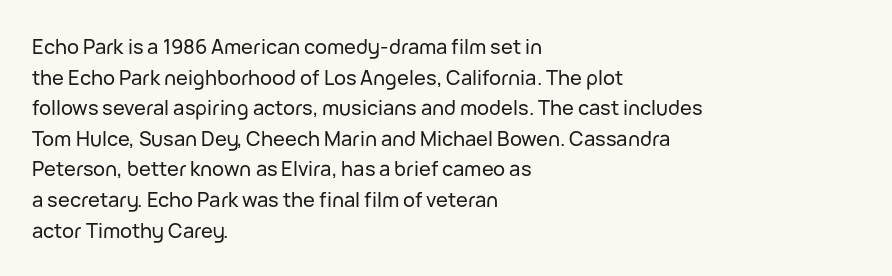
{"italic": "no", "underline": "no", "align": "left", "line_spacing": "normal", "line_spacing_ratio": 1.53, "letter_spacing": "normal", "letter_spacing_em": 0.0, "glyph_px": 20}
